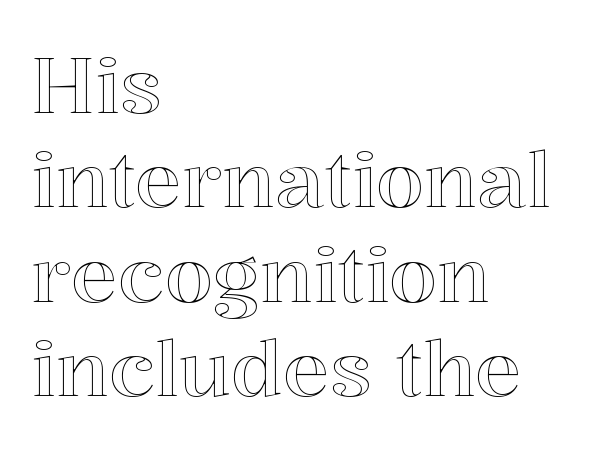
The image shows 78 px text type, upright; set left-aligned, line spacing 1.21x, normal letter spacing, not underlined; a medium x-height.
